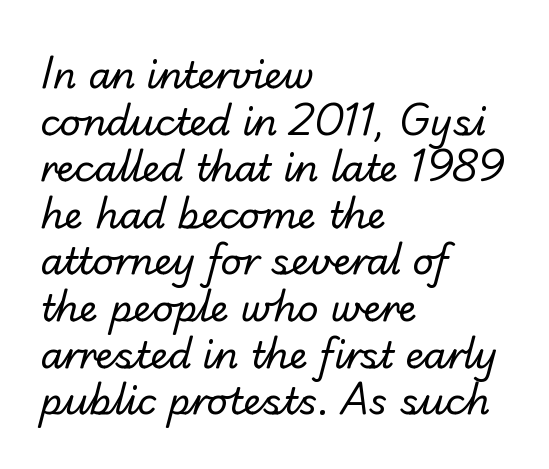
{"serif": "no", "bold": "no", "weight": "regular", "width": "normal", "stroke_contrast": "low", "x_height": "small", "monospaced": "no", "underline": "no", "align": "left", "line_spacing": "normal", "line_spacing_ratio": 1.26, "letter_spacing": "normal", "letter_spacing_em": 0.0, "glyph_px": 37}
